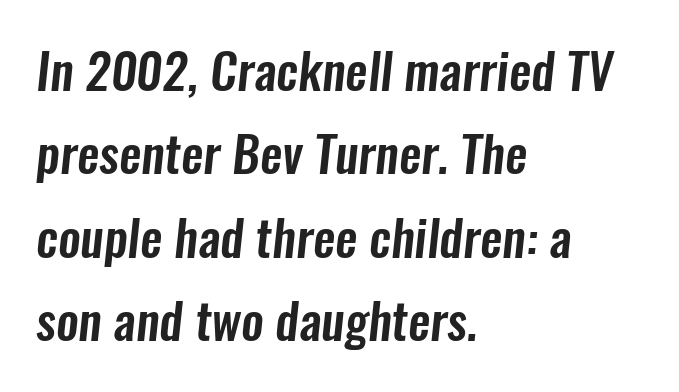
If you drew a ruler down the left edge, every line would touch it. Is the letter spacing exaggerated? No — it looks like the ordinary default. Does the leading feel generous? No, just average. Typographically, this falls in the sans-serif category.
